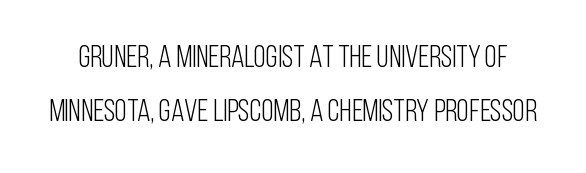
The image shows 31 px light, condensed sans-serif type, upright; set line spacing 1.75x, normal letter spacing, not underlined; low stroke contrast and a large x-height.
